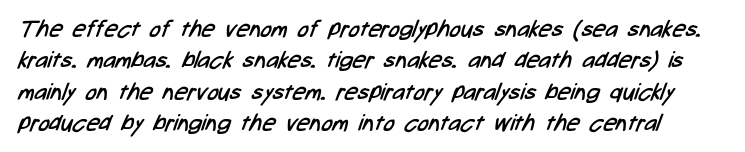
The image shows 23 px text type; set normal line spacing (1.36x), normal letter spacing, not underlined.
